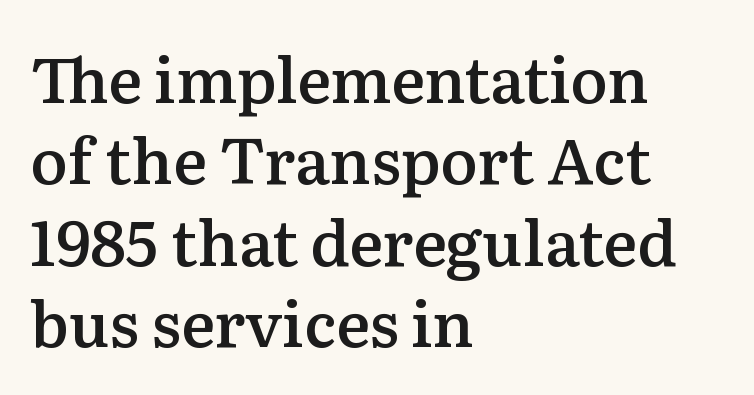
Q: Is the text bold? A: Semi-bold.
Q: Is the text italic (slanted)? A: No, it is upright.
Q: Is the typeface a serif or a sans-serif typeface? A: Serif.
Q: Is the text underlined? A: No.
Q: How is the paragraph aligned? A: Left-aligned.
Q: Is the spacing between letters normal or unusually wide? A: Normal.
Q: Is the spacing between lines tight, normal or loose? A: Normal.
Q: Width (condensed, normal, or wide)? A: Normal.
Q: Stroke contrast? A: Medium.
Q: x-height? A: Medium.
Q: Monospaced? A: No.
